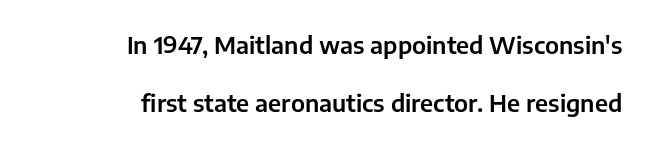
The image shows 24 px text type, upright; set right-aligned, loose line spacing (2.42x), normal letter spacing, not underlined.
